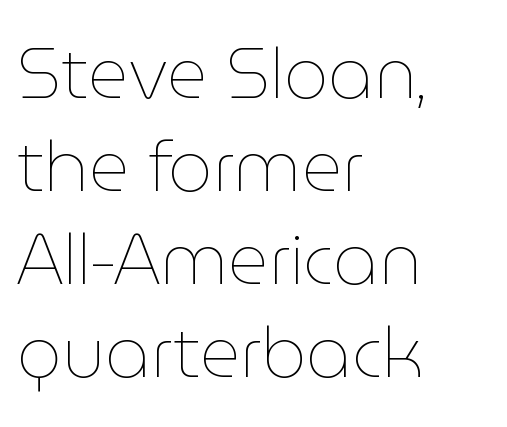
The image shows 70 px thin type, upright; set left-aligned, normal line spacing (1.33x), normal letter spacing, not underlined; low stroke contrast and a medium x-height.
